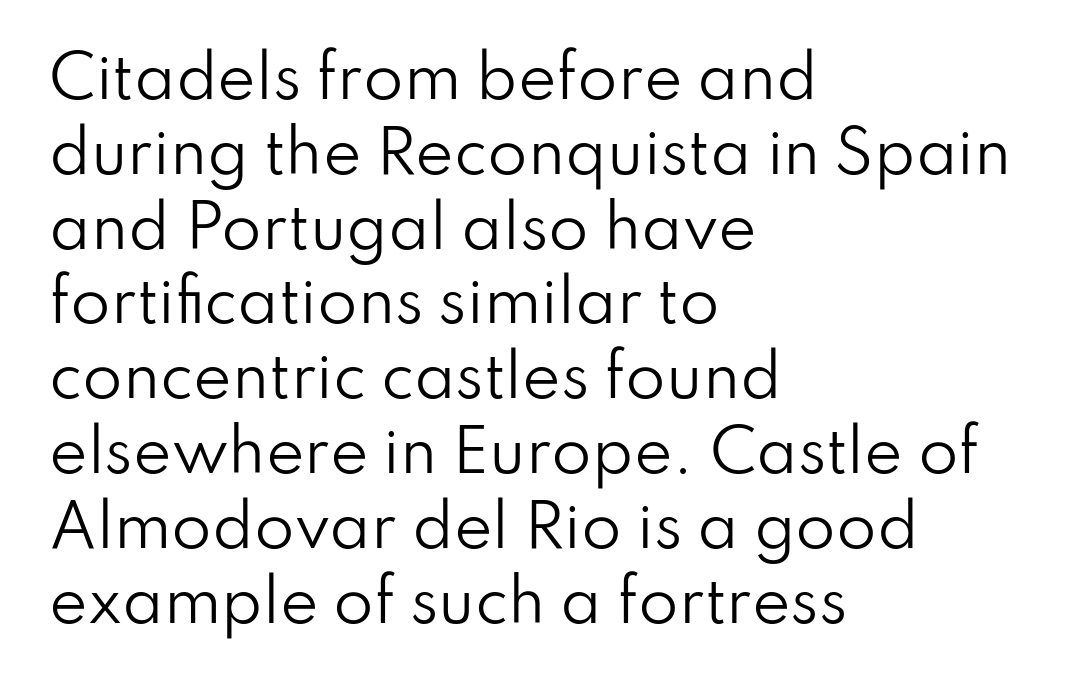
To sum up the face: it is a sans, with no serifs. Alignment: flush left. Descender tails drop into unmarked territory. A light-to-regular cut is what we see here. The letterforms sit shoulder to shoulder at normal distance. The block of text has a typical density, with ordinary space between rows.
